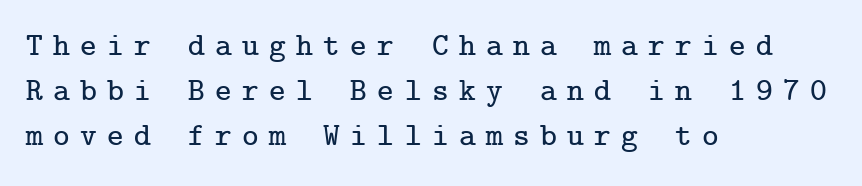
{"serif": "yes", "italic": "no", "width": "normal", "stroke_contrast": "low", "x_height": "medium", "underline": "no", "align": "left", "line_spacing": "normal", "line_spacing_ratio": 1.41, "letter_spacing": "wide", "letter_spacing_em": 0.32, "glyph_px": 32}
